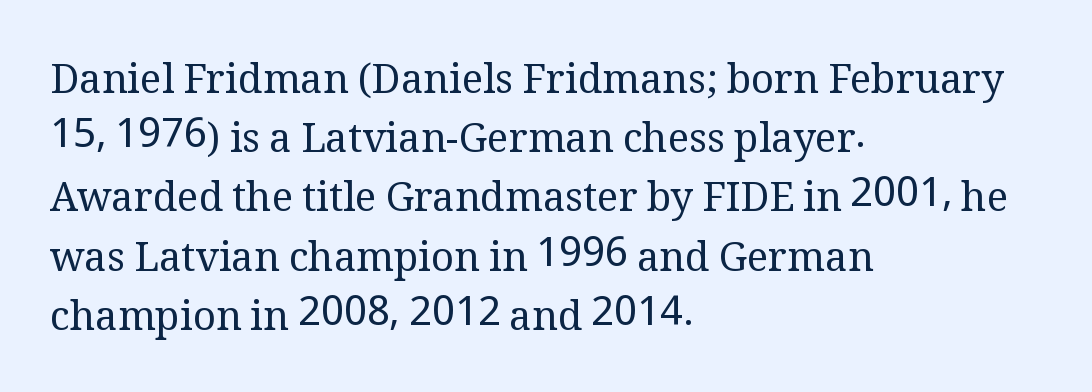
Q: Is the text bold? A: No.
Q: Is the text italic (slanted)? A: No, it is upright.
Q: Is the typeface a serif or a sans-serif typeface? A: Serif.
Q: Is the text underlined? A: No.
Q: How is the paragraph aligned? A: Left-aligned.
Q: Is the spacing between letters normal or unusually wide? A: Normal.
Q: Is the spacing between lines tight, normal or loose? A: Normal.
Q: Width (condensed, normal, or wide)? A: Normal.
Q: Stroke contrast? A: Medium.
Q: x-height? A: Medium.
Q: Monospaced? A: No.
